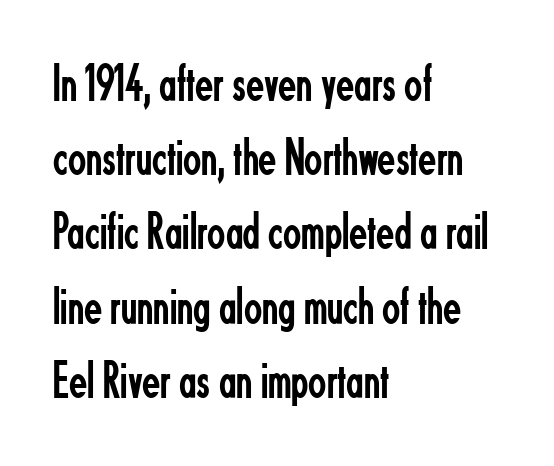
Q: Is the text bold? A: No.
Q: Is the text italic (slanted)? A: No, it is upright.
Q: Is the typeface a serif or a sans-serif typeface? A: Sans-serif.
Q: Is the text underlined? A: No.
Q: How is the paragraph aligned? A: Left-aligned.
Q: Is the spacing between letters normal or unusually wide? A: Normal.
Q: Is the spacing between lines tight, normal or loose? A: Normal.
Q: Width (condensed, normal, or wide)? A: Condensed.
Q: Stroke contrast? A: Low.
Q: x-height? A: Small.
Q: Monospaced? A: No.
